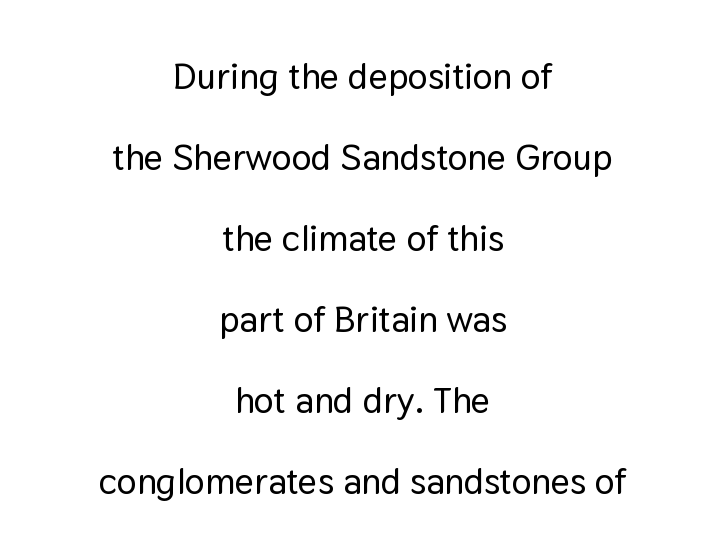
The lines are spread far apart with generous leading. Both edges are ragged and mirror each other, which tells us the setting is centered. When letters stand straight like this, we call the style roman or upright. These lines keep a tight, regular rhythm from letter to letter.
